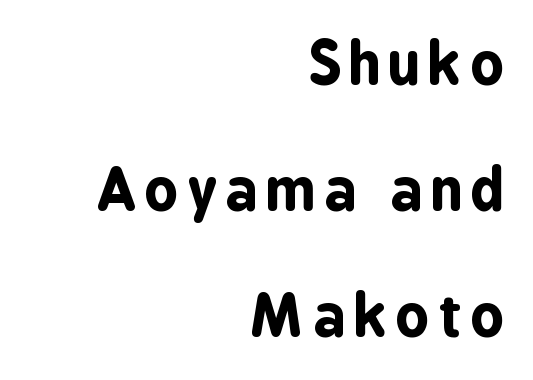
This sample has the flowing, uneven cadence of proportional lettering. The passage shown stacks its lines with a broad gap. Regarding serifs, this sample does without them. A flush-right, rag-left setting is used for this passage. Set as a true bold cut, around the 700 mark.
